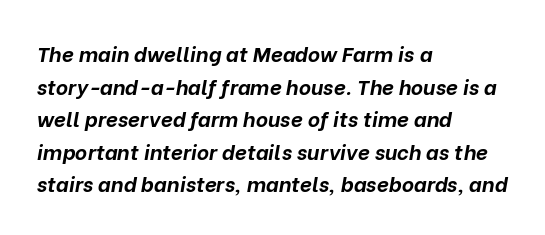
Typeset ragged right — the left edge is the straight one. The gap between lines stays unmarked. Plenty of ink on the page — the face is bold. Honestly, the row spacing looks completely unremarkable.
